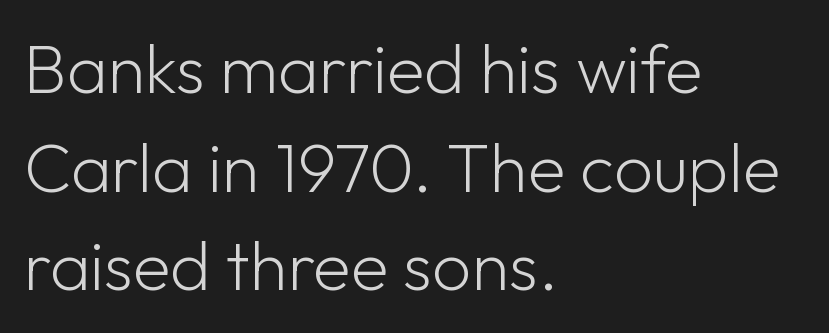
The image shows 69 px light sans-serif type, upright; set left-aligned, normal line spacing (1.43x), normal letter spacing, not underlined; low stroke contrast and a medium x-height.
